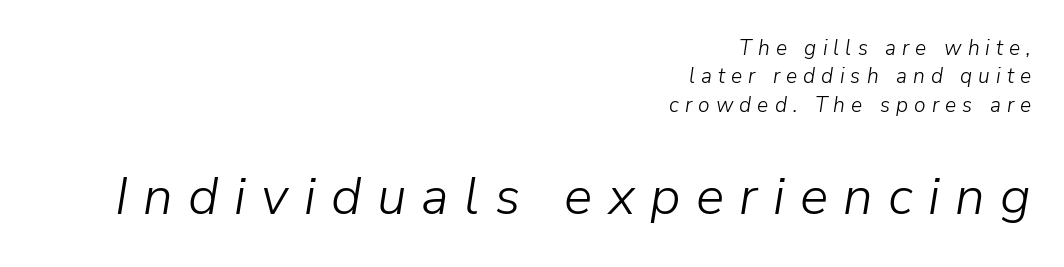
Tracking here is generous; glyphs stand well apart from one another. The face used here is proportionally spaced, like ordinary book or web type. A typesetter would call this leading conventional body-copy spacing. Honestly, there is no underline to notice here at all. When letters slant like this, we call the style italic.
